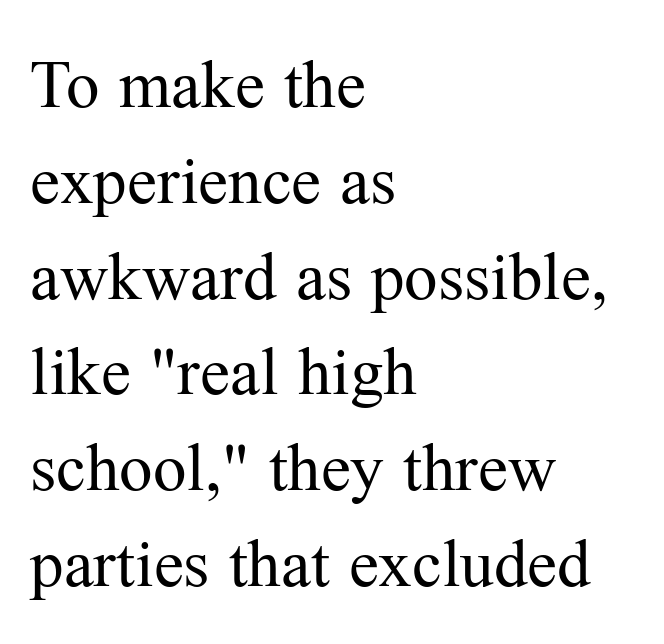
Q: Is the text bold? A: No.
Q: Is the text italic (slanted)? A: No, it is upright.
Q: Is the typeface a serif or a sans-serif typeface? A: Serif.
Q: Is the text underlined? A: No.
Q: How is the paragraph aligned? A: Left-aligned.
Q: Is the spacing between letters normal or unusually wide? A: Normal.
Q: Is the spacing between lines tight, normal or loose? A: Normal.
Q: Width (condensed, normal, or wide)? A: Normal.
Q: Stroke contrast? A: Medium.
Q: x-height? A: Medium.
Q: Monospaced? A: No.
